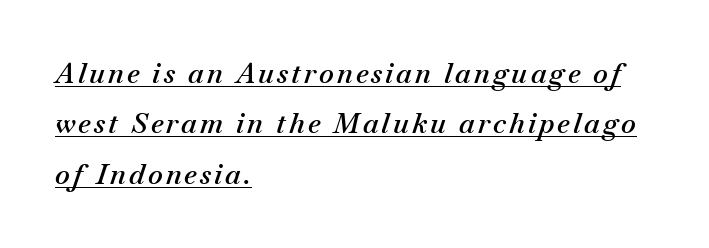
The image shows 28 px semibold type, italic (leaning right); set left-aligned, line spacing 1.8x, underlined; medium stroke contrast and a small x-height.
